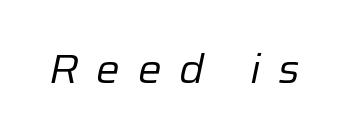
Q: Is the text bold? A: No.
Q: Is the text italic (slanted)? A: Yes, it leans right by about 12 degrees.
Q: Is the text underlined? A: No.
Q: Is the spacing between letters normal or unusually wide? A: Unusually wide.
Q: Width (condensed, normal, or wide)? A: Normal.
Q: Stroke contrast? A: Low.
Q: x-height? A: Medium.
Q: Monospaced? A: No.
